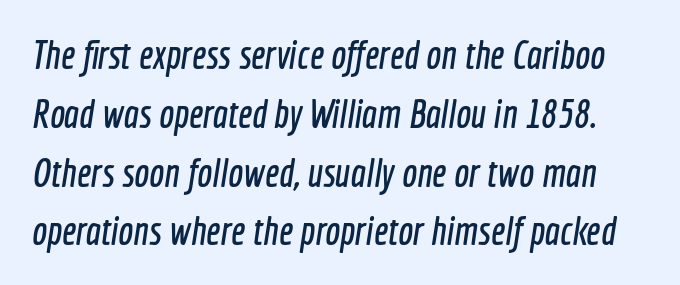
Q: Is the typeface a serif or a sans-serif typeface? A: Sans-serif.
Q: Is the text underlined? A: No.
Q: Is the spacing between letters normal or unusually wide? A: Normal.
Q: Is the spacing between lines tight, normal or loose? A: Normal.
Q: Width (condensed, normal, or wide)? A: Condensed.
Q: x-height? A: Medium.
Q: Monospaced? A: No.
